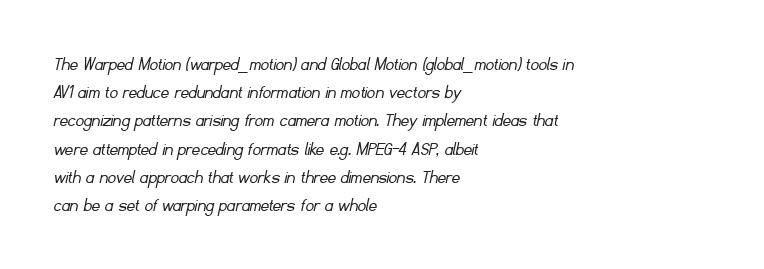
Q: Is the text bold? A: No.
Q: Is the text underlined? A: No.
Q: How is the paragraph aligned? A: Left-aligned.
Q: Is the spacing between letters normal or unusually wide? A: Normal.
Q: Is the spacing between lines tight, normal or loose? A: Normal.
